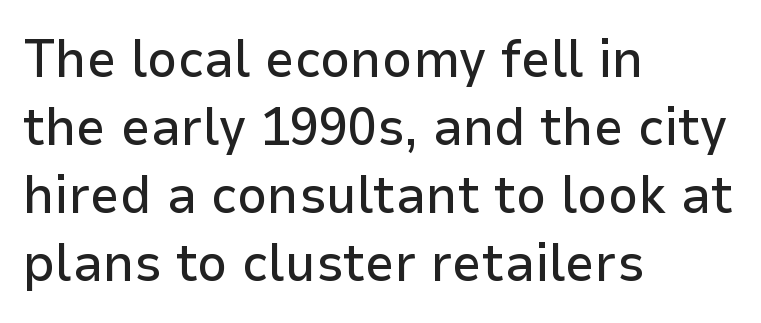
The image shows 53 px sans-serif type, upright; set left-aligned, normal line spacing (1.28x), normal letter spacing, not underlined; low stroke contrast and a medium x-height.
